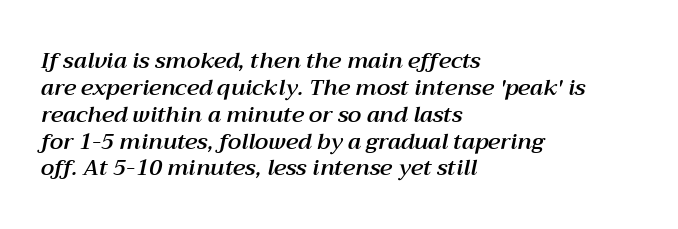
Standard letterfit; no display-style spreading of the glyphs. The zone under the glyphs is completely vacant. Characters are canted at an angle relative to the baseline's perpendicular. The text block is weighted toward the left margin, trailing off unevenly rightward.
